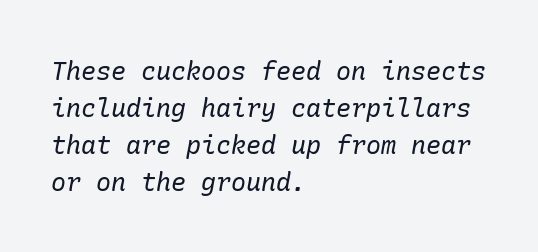
{"italic": "yes", "lean": "right", "slant_degrees": 10, "bold": "no", "underline": "no", "align": "left", "line_spacing": "normal", "line_spacing_ratio": 1.48, "letter_spacing": "normal", "letter_spacing_em": 0.0, "glyph_px": 25}
